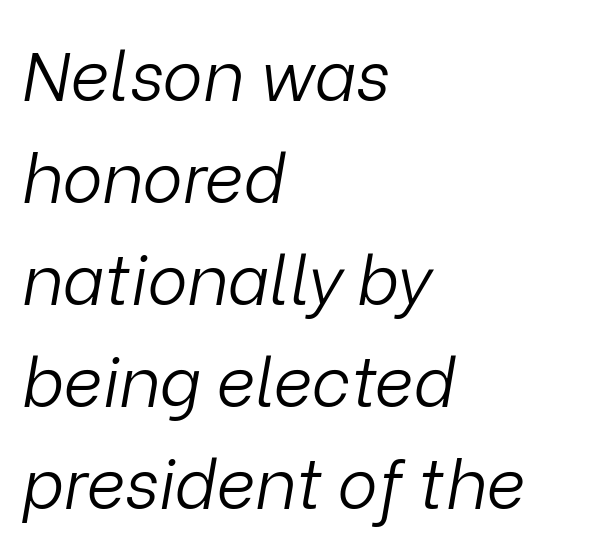
Q: Is the text bold? A: No.
Q: Is the text italic (slanted)? A: Yes, it leans right by about 9 degrees.
Q: Is the text underlined? A: No.
Q: How is the paragraph aligned? A: Left-aligned.
Q: Is the spacing between letters normal or unusually wide? A: Normal.
Q: Is the spacing between lines tight, normal or loose? A: Normal.
Q: Width (condensed, normal, or wide)? A: Normal.
Q: Stroke contrast? A: Low.
Q: x-height? A: Medium.
Q: Monospaced? A: No.
